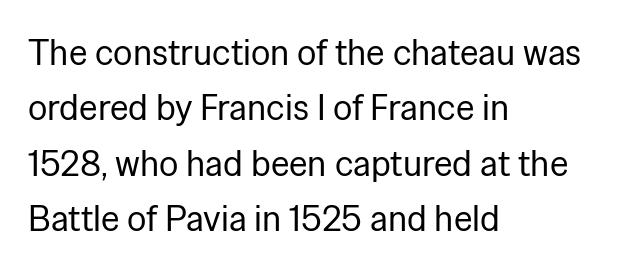
{"serif": "no", "italic": "no", "bold": "no", "weight": "regular", "width": "normal", "stroke_contrast": "low", "x_height": "medium", "monospaced": "no", "underline": "no", "align": "left", "line_spacing": "normal", "line_spacing_ratio": 1.54, "letter_spacing": "normal", "letter_spacing_em": 0.0, "glyph_px": 36}
